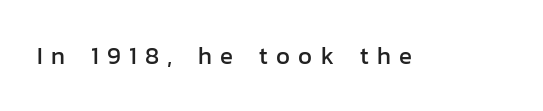
Q: Is the text italic (slanted)? A: No, it is upright.
Q: Is the text underlined? A: No.
Q: Is the spacing between letters normal or unusually wide? A: Unusually wide.
